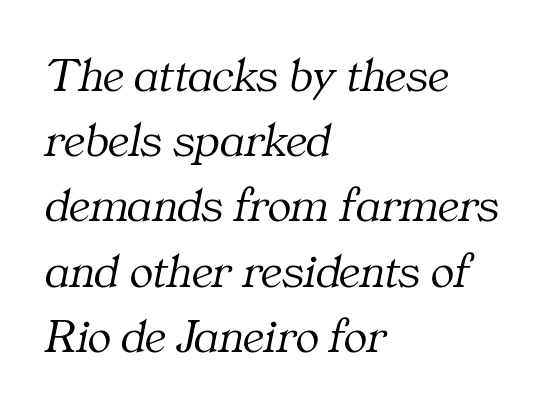
The image shows 49 px light serif type, italic (leaning right); set left-aligned, normal line spacing (1.33x), normal letter spacing, not underlined; medium stroke contrast and a medium x-height.
